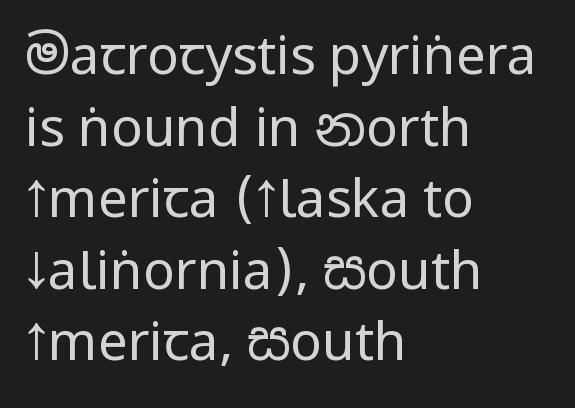
The image shows 53 px regular-weight, condensed sans-serif type, upright; set left-aligned, normal line spacing (1.35x), normal letter spacing, not underlined; low stroke contrast and a large x-height.
